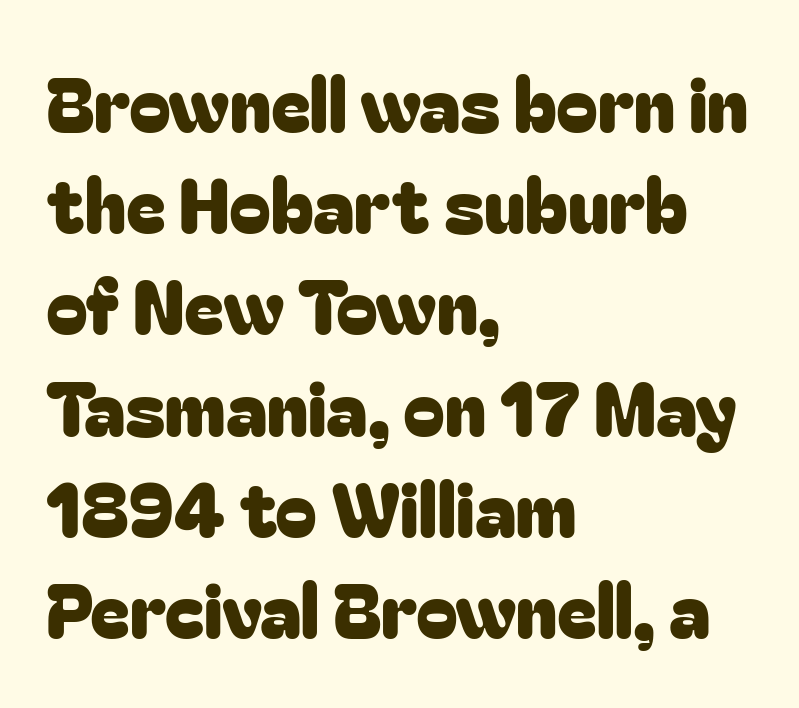
{"serif": "no", "italic": "no", "width": "normal", "stroke_contrast": "low", "x_height": "medium", "monospaced": "no", "underline": "no", "align": "left", "line_spacing": "normal", "line_spacing_ratio": 1.35, "letter_spacing": "normal", "letter_spacing_em": 0.0, "glyph_px": 75}
